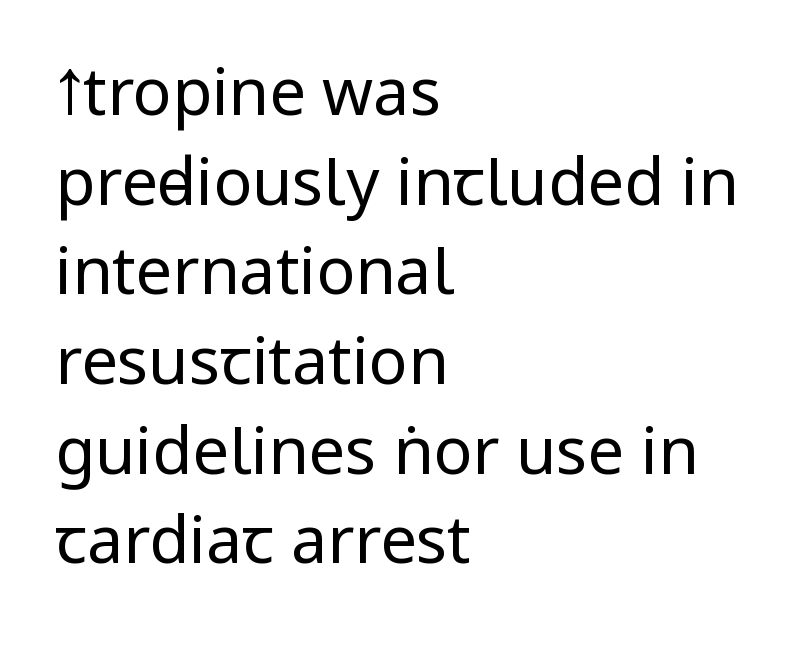
It's the straight-up-and-down kind of type. Alignment: flush left. Is the stroke heavy? The answer is a plain regular-or-lighter. Only glyphs here, with clear space below each row. Look at the bottom of the vertical strokes: they stop flat, with no serifs.
